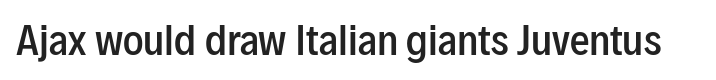
Q: Is the text bold? A: Semi-bold.
Q: Is the text italic (slanted)? A: No, it is upright.
Q: Is the typeface a serif or a sans-serif typeface? A: Sans-serif.
Q: Is the text underlined? A: No.
Q: Is the spacing between letters normal or unusually wide? A: Normal.
Q: Width (condensed, normal, or wide)? A: Condensed.
Q: Stroke contrast? A: Low.
Q: x-height? A: Medium.
Q: Monospaced? A: No.
